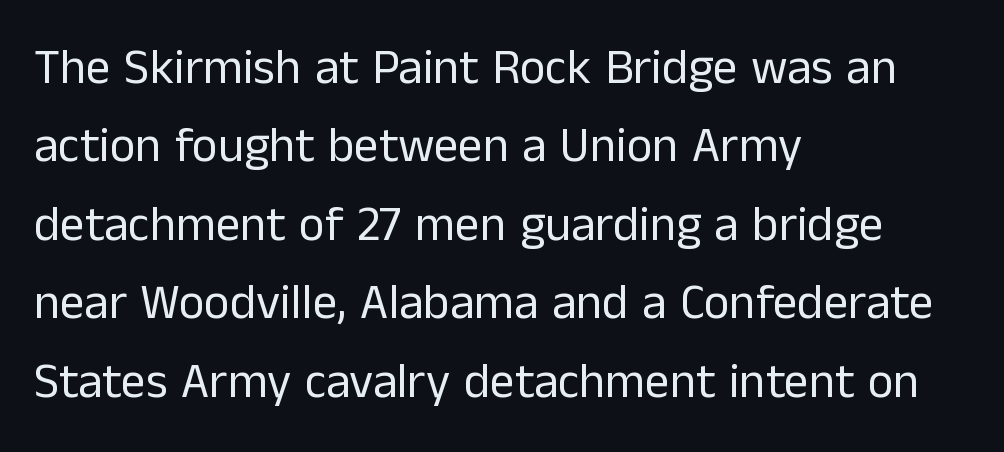
{"serif": "no", "italic": "no", "bold": "no", "weight": "regular", "width": "normal", "stroke_contrast": "low", "x_height": "medium", "monospaced": "no", "underline": "no", "align": "left", "line_spacing": "normal", "line_spacing_ratio": 1.6, "letter_spacing": "normal", "letter_spacing_em": 0.0, "glyph_px": 49}
